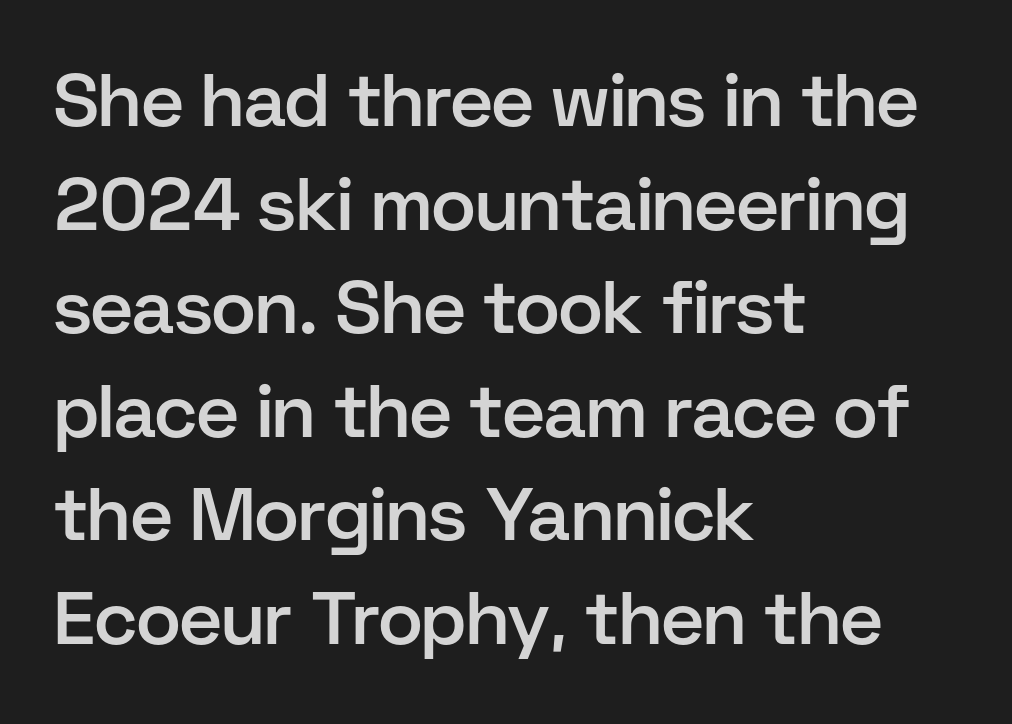
{"serif": "no", "italic": "no", "bold": "semi", "weight": "semibold", "width": "normal", "stroke_contrast": "low", "x_height": "medium", "monospaced": "no", "underline": "no", "align": "left", "line_spacing": "normal", "line_spacing_ratio": 1.4, "letter_spacing": "normal", "letter_spacing_em": 0.0, "glyph_px": 74}
